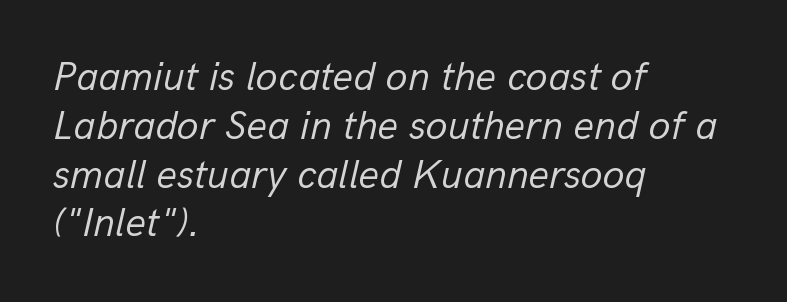
The weight would be labelled regular, book, light, or lighter still. One-word summary of the alignment: left. The baseline area is clear. Tracking value appears to be zero — textbook default spacing.
